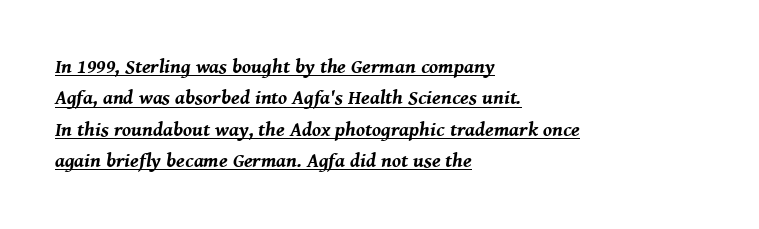
All the whitespace from short lines collects on the right. A rule runs beneath these lines of type. Caption: bold face, heavy strokes. Here the glyphs are tracked normally, forming tight word shapes. The typography opts for an oblique posture over an upright one. Leading: standard.
